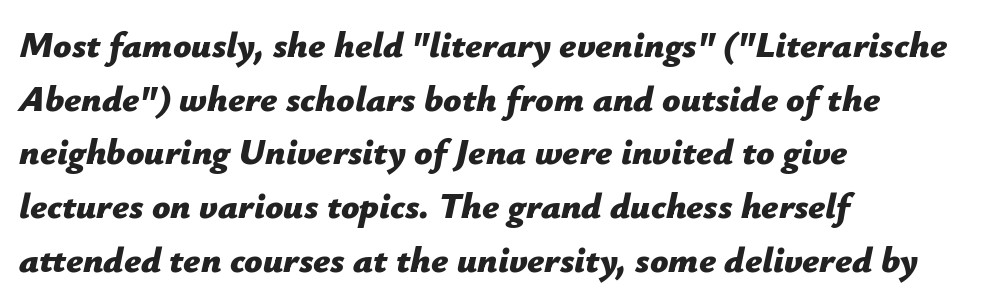
Q: Is the text bold? A: Yes.
Q: Is the text italic (slanted)? A: Yes, it leans right by about 12 degrees.
Q: Is the text underlined? A: No.
Q: How is the paragraph aligned? A: Left-aligned.
Q: Is the spacing between letters normal or unusually wide? A: Normal.
Q: Is the spacing between lines tight, normal or loose? A: Normal.
Q: Width (condensed, normal, or wide)? A: Normal.
Q: Stroke contrast? A: Low.
Q: x-height? A: Medium.
Q: Monospaced? A: No.
